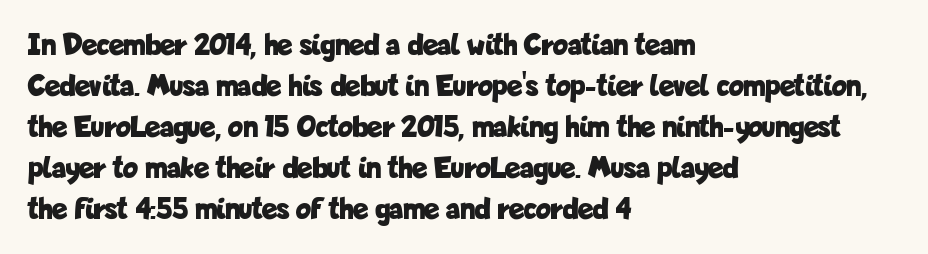
The image shows 31 px bold, condensed sans-serif type, upright; set left-aligned, normal line spacing (1.32x), normal letter spacing, not underlined; low stroke contrast and a medium x-height.
